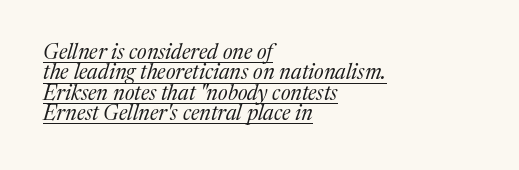
Successive baselines arrive quickly, one right under another. No heavy texture on the line: the type isn't bold. The passage shown leans; its letterforms are oblique. The sample's only ornament is a line tracing under the words.
